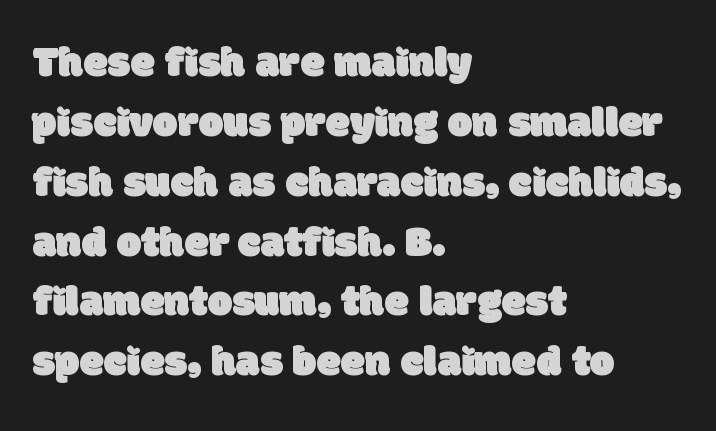
The image shows 44 px sans-serif type; set left-aligned, normal line spacing (1.36x), normal letter spacing, not underlined; low stroke contrast and a large x-height.
